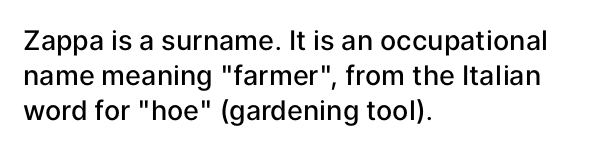
Heft: intermediate — a semibold. How are the letters spaced? Ordinarily, with no added tracking. A typesetter would call this leading conventional body-copy spacing. These lines are set flush left with a ragged right edge. No word sits above an underline. Posture: vertical.
